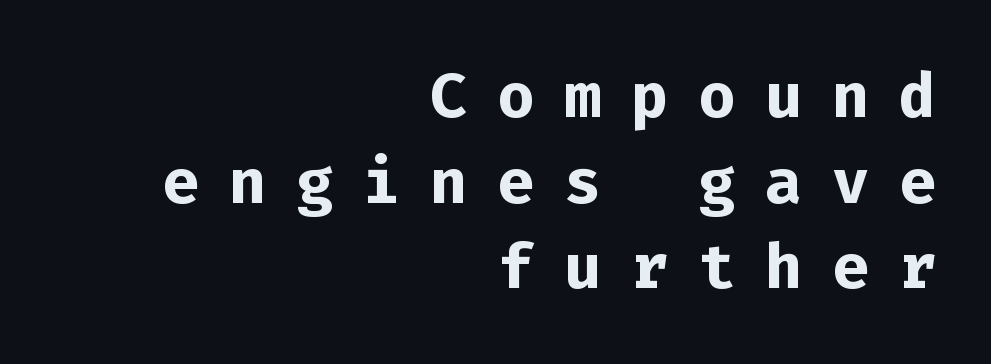
Compared with typical paragraphs, the rows here are spaced about the same. Upright lettering throughout. The zone under the glyphs is completely vacant. This rendering widens character spacing well past its baseline value. Typeset ragged left — the right edge is the straight one. How heavy is the stroke? Heavy — this is a bold.
